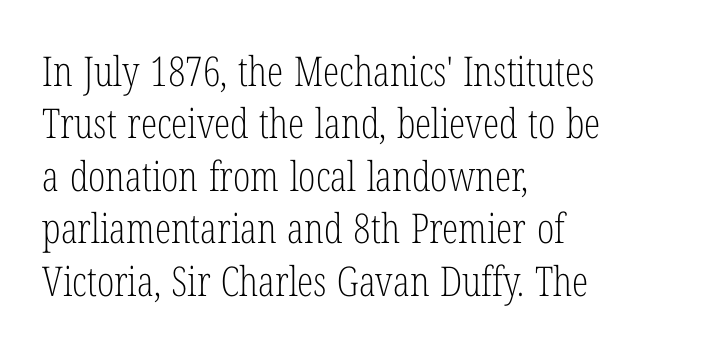
Each letter's strokes conclude with small projecting serifs. Line spacing here is normal. A typesetter would call this proportional, since set widths differ per character. Quick note: underline off. Each line starts at the same left margin while the right side varies. Unbolded letterforms with no extra heft.
